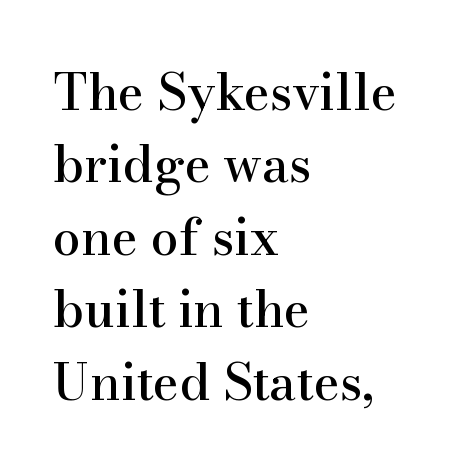
Casual observation: everything's shoved over to the left. Each word holds together tightly as a unit, with standard inter-letter gaps. The rendering uses natural spacing where letterforms have individual widths. Old-style or modern, the face here clearly has serifs.
